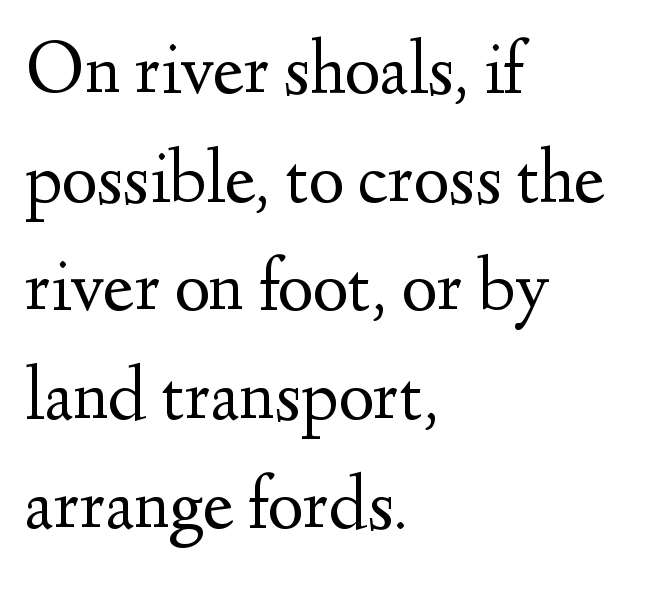
The image shows 76 px regular-weight serif type, upright; set left-aligned, normal line spacing (1.43x), normal letter spacing, not underlined; medium stroke contrast and a small x-height.
